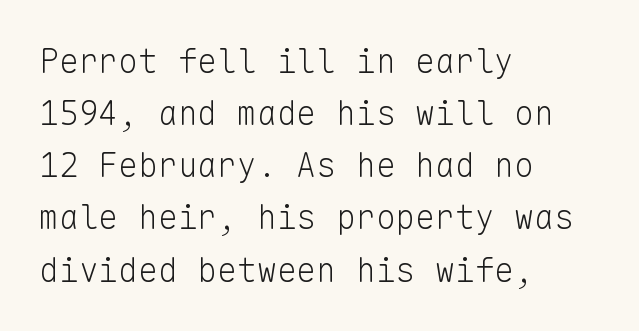
{"serif": "no", "italic": "no", "bold": "no", "weight": "light", "width": "normal", "stroke_contrast": "low", "x_height": "medium", "monospaced": "yes", "underline": "no", "align": "left", "line_spacing": "normal", "line_spacing_ratio": 1.58, "letter_spacing": "normal", "letter_spacing_em": 0.0, "glyph_px": 33}
